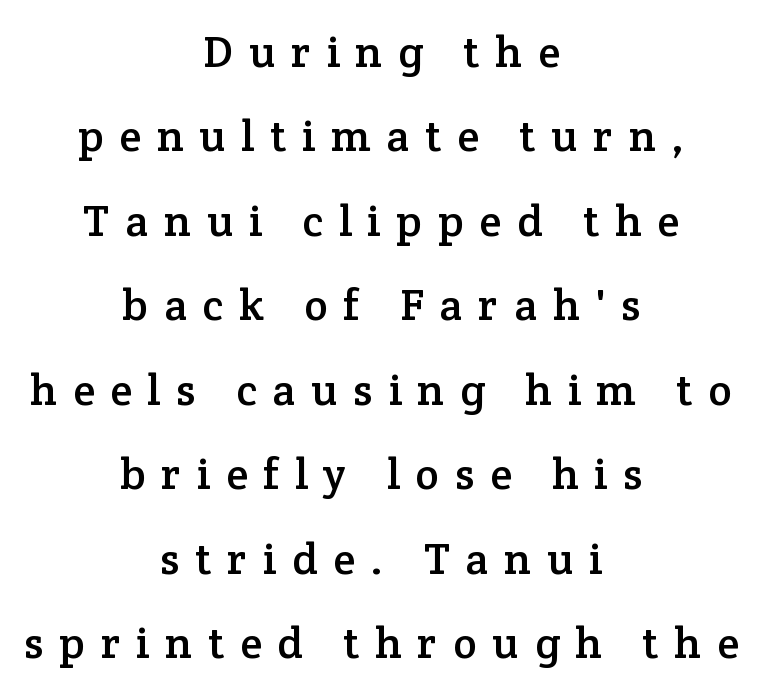
The image shows 44 px serif type, upright; set centered, loose line spacing (1.92x), unusually wide letter spacing (+0.36 em), not underlined; low stroke contrast and a medium x-height.
